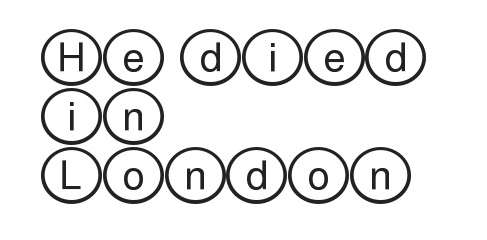
Baseline-to-baseline distance is the conventional proportion of letter height. Compared with typical body copy, the letter spacing here is the same. The letters stand straight up with perfectly vertical stems. The gap between lines stays unmarked. Does the copy run flush right? No — it runs flush left.
